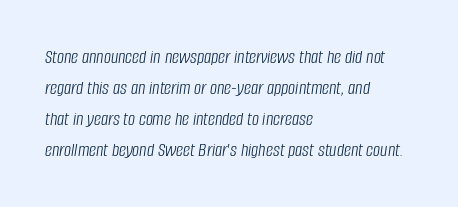
Leftover space on each line is placed entirely after the last word. Tracking here is standard; glyphs follow each other at the usual distance. Heaviness? Minimal to ordinary, like unemphasized prose. Check the space under the baseline: it is left empty.
